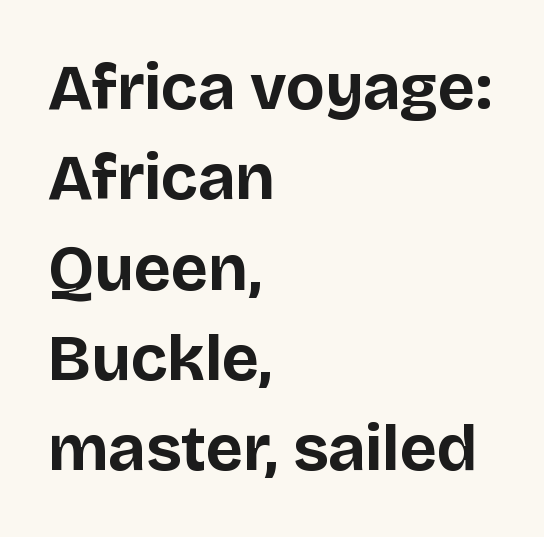
{"serif": "no", "italic": "no", "bold": "yes", "weight": "bold", "width": "normal", "stroke_contrast": "low", "x_height": "large", "monospaced": "no", "underline": "no", "align": "left", "line_spacing": "normal", "line_spacing_ratio": 1.39, "letter_spacing": "normal", "letter_spacing_em": 0.0, "glyph_px": 65}
